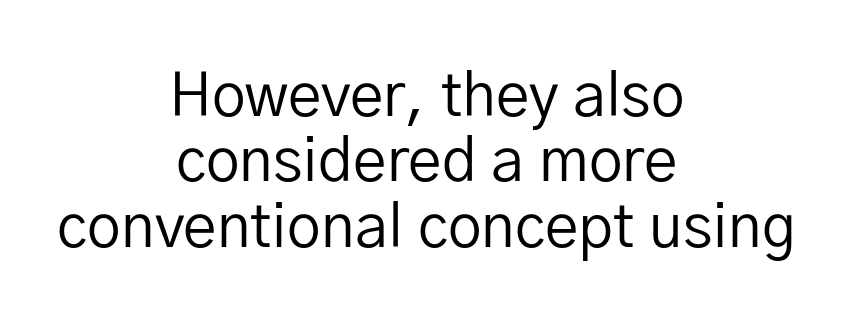
The image shows 60 px regular-weight sans-serif type, upright; set centered, tight line spacing (1.09x), normal letter spacing, not underlined; low stroke contrast and a medium x-height.
